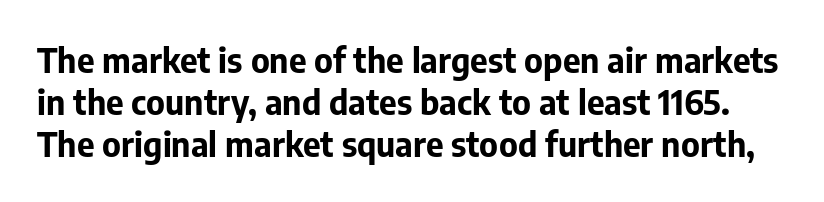
Q: Is the text bold? A: Yes.
Q: Is the text italic (slanted)? A: No, it is upright.
Q: Is the typeface a serif or a sans-serif typeface? A: Sans-serif.
Q: Is the text underlined? A: No.
Q: Is the spacing between letters normal or unusually wide? A: Normal.
Q: Width (condensed, normal, or wide)? A: Normal.
Q: Stroke contrast? A: Low.
Q: x-height? A: Medium.
Q: Monospaced? A: No.
